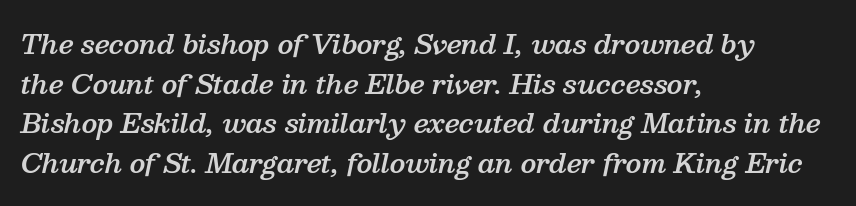
Q: Is the text bold? A: Semi-bold.
Q: Is the text italic (slanted)? A: Yes, it leans right by about 13 degrees.
Q: Is the text underlined? A: No.
Q: How is the paragraph aligned? A: Left-aligned.
Q: Is the spacing between letters normal or unusually wide? A: Normal.
Q: Is the spacing between lines tight, normal or loose? A: Normal.
